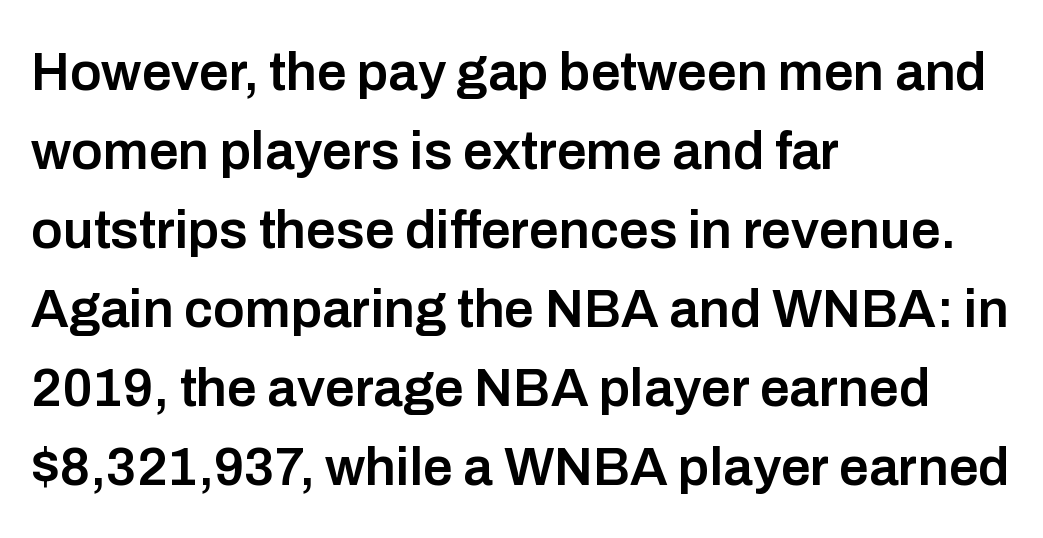
Typographically, this falls in the sans-serif category. These lines were composed using upright roman letters. The line texture is even and compact thanks to regular tracking. Words float on clear page, feet unadorned. How would I describe the line gaps? Plain and ordinary. The rendering anchors every line to the left-hand side.
